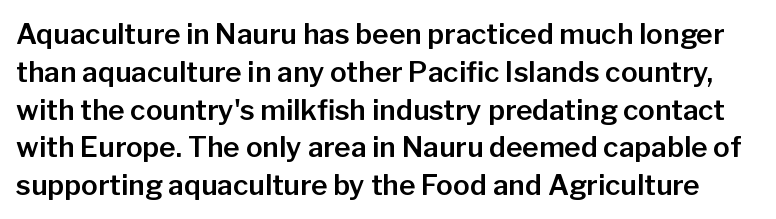
{"serif": "no", "italic": "no", "width": "normal", "stroke_contrast": "low", "x_height": "medium", "monospaced": "no", "underline": "no", "line_spacing": "normal", "line_spacing_ratio": 1.35, "letter_spacing": "normal", "letter_spacing_em": 0.0, "glyph_px": 28}
